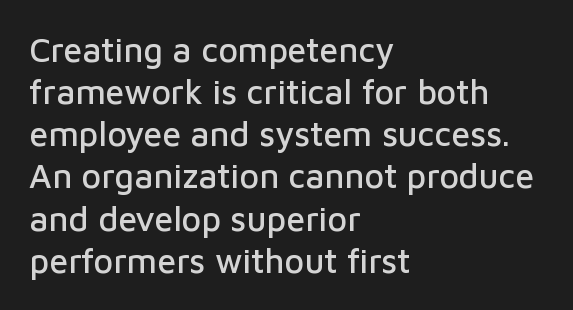
The image shows 34 px sans-serif type, upright; set left-aligned, line spacing 1.24x, normal letter spacing, not underlined; low stroke contrast and a medium x-height.
